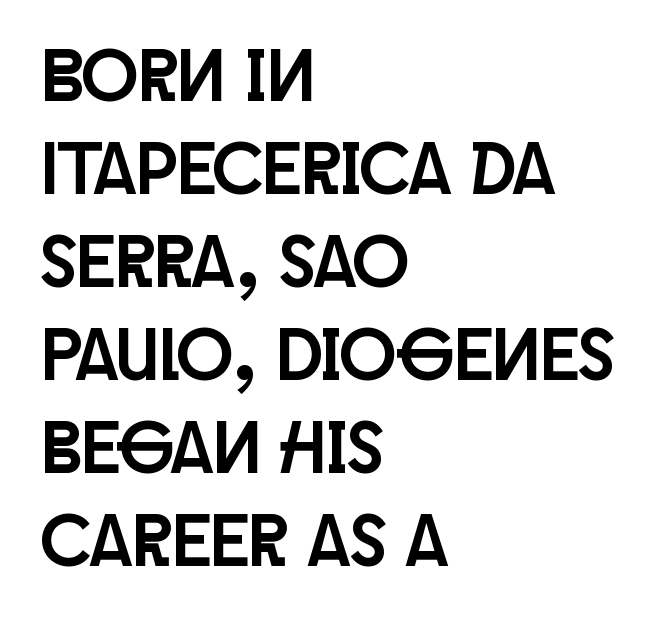
Q: Is the text italic (slanted)? A: No, it is upright.
Q: Is the typeface a serif or a sans-serif typeface? A: Sans-serif.
Q: Is the text underlined? A: No.
Q: How is the paragraph aligned? A: Left-aligned.
Q: Is the spacing between letters normal or unusually wide? A: Normal.
Q: Width (condensed, normal, or wide)? A: Condensed.
Q: Stroke contrast? A: Low.
Q: x-height? A: Large.
Q: Monospaced? A: No.
